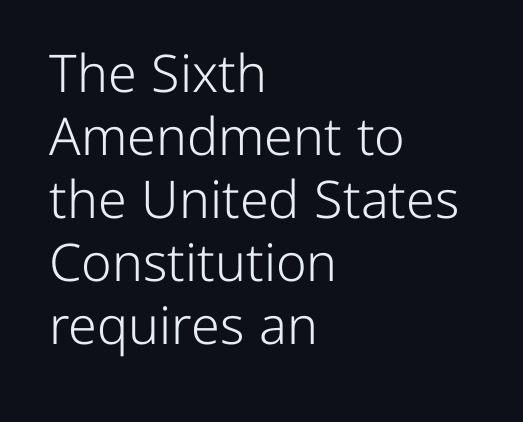
Q: Is the text bold? A: No.
Q: Is the text italic (slanted)? A: No, it is upright.
Q: Is the typeface a serif or a sans-serif typeface? A: Sans-serif.
Q: Is the text underlined? A: No.
Q: How is the paragraph aligned? A: Left-aligned.
Q: Is the spacing between letters normal or unusually wide? A: Normal.
Q: Width (condensed, normal, or wide)? A: Normal.
Q: Stroke contrast? A: Low.
Q: x-height? A: Medium.
Q: Monospaced? A: No.
